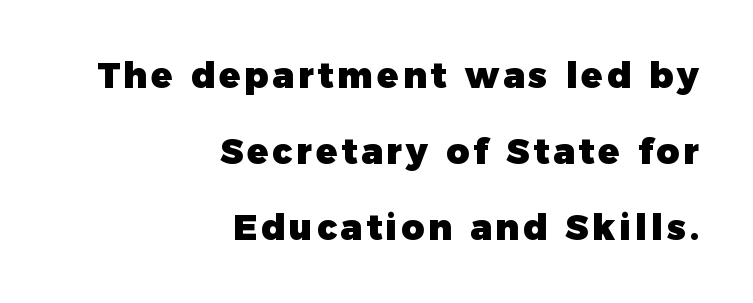
{"serif": "no", "italic": "no", "bold": "yes", "weight": "heavy", "width": "normal", "stroke_contrast": "low", "x_height": "medium", "monospaced": "no", "underline": "no", "align": "right", "line_spacing": "loose", "line_spacing_ratio": 2.17, "glyph_px": 35}
